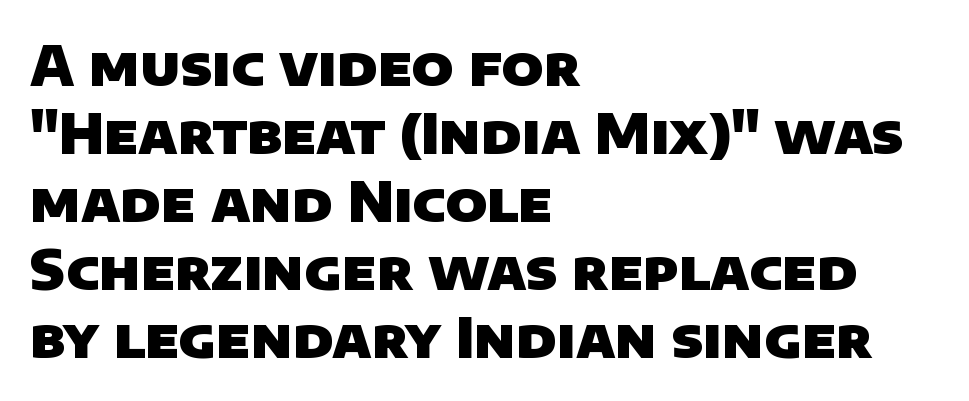
{"serif": "no", "bold": "yes", "weight": "heavy", "width": "normal", "stroke_contrast": "low", "x_height": "large", "monospaced": "no", "underline": "no", "align": "left", "line_spacing": "normal", "line_spacing_ratio": 1.26, "letter_spacing": "normal", "letter_spacing_em": 0.0, "glyph_px": 54}
